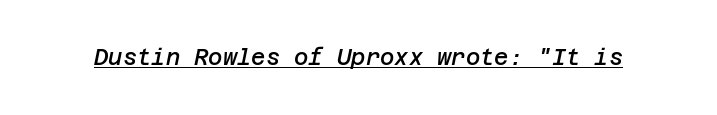
Q: Is the text bold? A: Semi-bold.
Q: Is the text italic (slanted)? A: Yes, it leans right by about 12 degrees.
Q: Is the text underlined? A: Yes.
Q: Is the spacing between letters normal or unusually wide? A: Normal.
